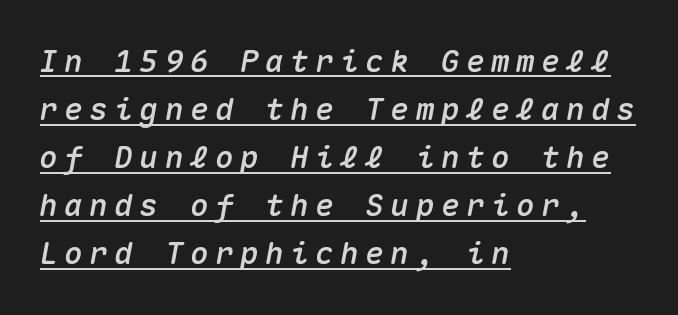
The image shows 31 px text type, italic (leaning right), monospaced; set left-aligned, normal line spacing (1.55x), unusually wide letter spacing (+0.21 em), underlined; medium stroke contrast and a medium x-height.
